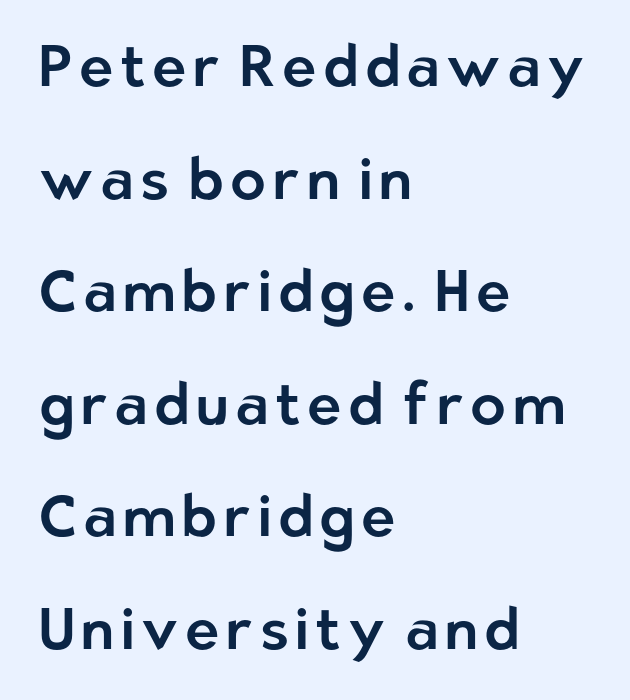
The image shows 58 px sans-serif type, upright; set left-aligned, loose line spacing (1.94x), not underlined; low stroke contrast and a medium x-height.
